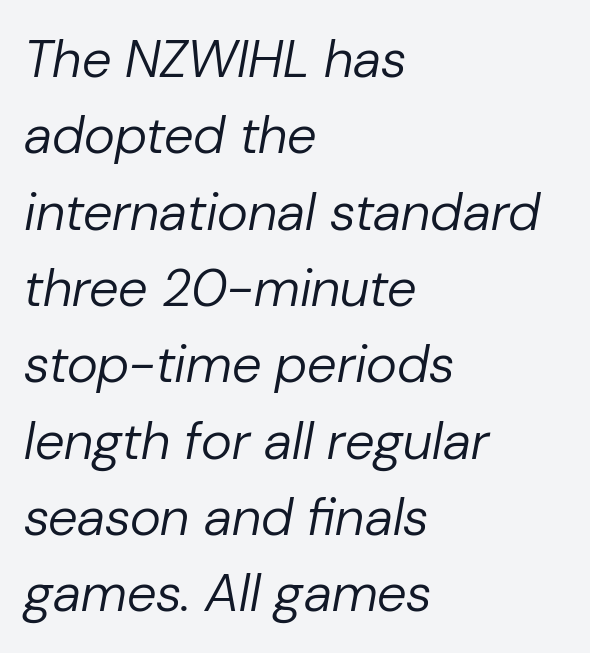
The cut favours lightness, reaching ordinary text weight at its darkest. Observe the ordinary spacing: letters are neighbours, not strangers. Compared with ordinary roman type, these characters are visibly tilted. This rendering uses left alignment, leaving the right contour irregular.
